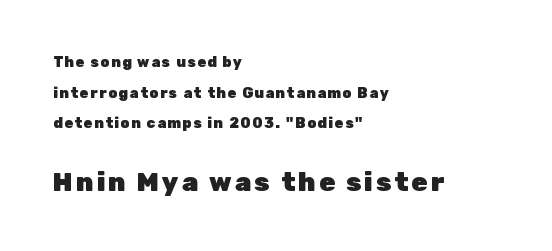
The letters are bold, with thick, heavy strokes. Descender tails drop into unmarked territory. The ragged edge is on the right, which tells us the setting is flush left. Unlike italic type, these characters show no tilt at all. Notice the wide empty band between every row — that's loose leading.
